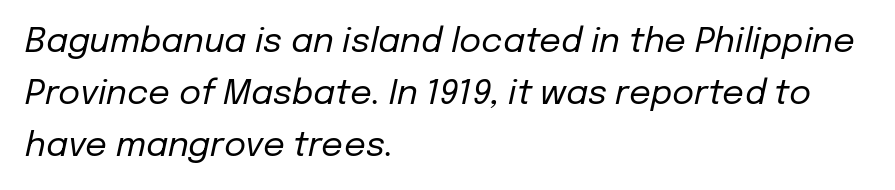
Glance below the letters and you will spot only blank space. Where is the straight margin? On the left. Nothing unusual about the tracking: characters are spaced as the font intends. The lettering tilts uniformly, giving the passage an italic look.
